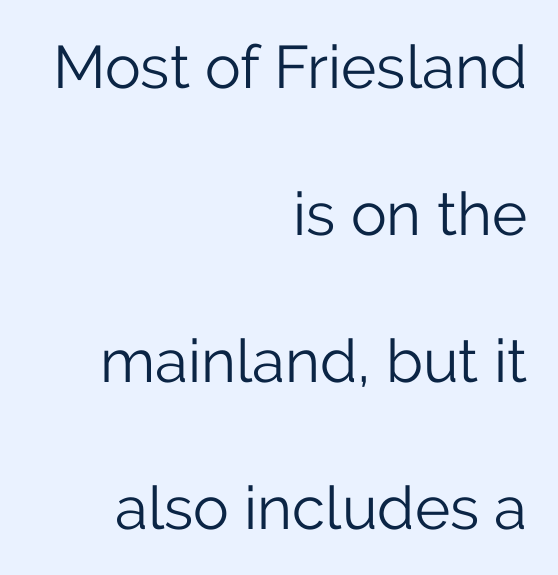
{"serif": "no", "italic": "no", "bold": "no", "weight": "light", "width": "normal", "stroke_contrast": "low", "x_height": "medium", "monospaced": "no", "underline": "no", "align": "right", "line_spacing": "loose", "line_spacing_ratio": 2.45, "letter_spacing": "normal", "letter_spacing_em": 0.0, "glyph_px": 60}
